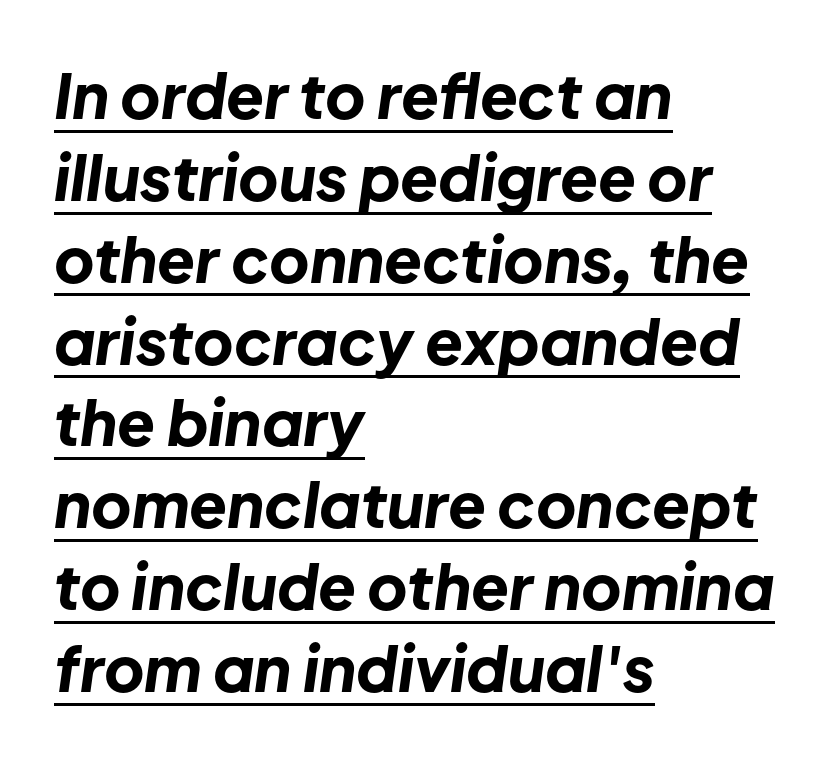
{"italic": "yes", "lean": "right", "slant_degrees": 8, "bold": "yes", "weight": "bold", "width": "normal", "stroke_contrast": "low", "x_height": "medium", "monospaced": "no", "underline": "yes", "align": "left", "line_spacing": "normal", "line_spacing_ratio": 1.32, "letter_spacing": "normal", "letter_spacing_em": 0.0, "glyph_px": 62}
